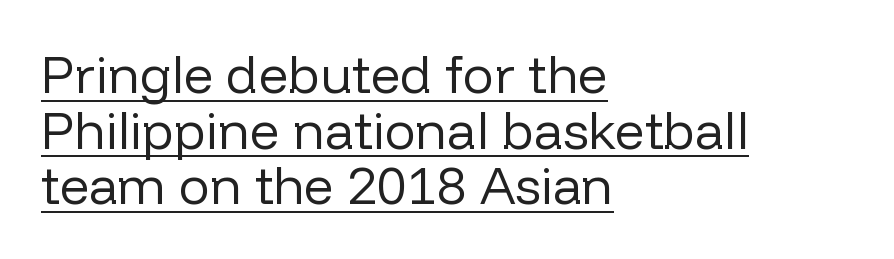
Check the space under the baseline: a stroke is drawn there. In terms of leading, this rendering errs on the cramped side. Are there feet on the stems? There aren't — it's a sans. Stroke mass is kept to a normal reading level or below. Characters remain perfectly vertical along every line.
